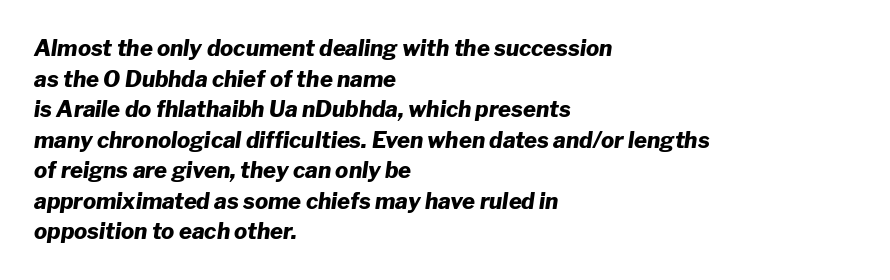
Q: Is the text bold? A: Yes.
Q: Is the text italic (slanted)? A: Yes, it leans right by about 8 degrees.
Q: Is the text underlined? A: No.
Q: How is the paragraph aligned? A: Left-aligned.
Q: Is the spacing between letters normal or unusually wide? A: Normal.
Q: Is the spacing between lines tight, normal or loose? A: Normal.
